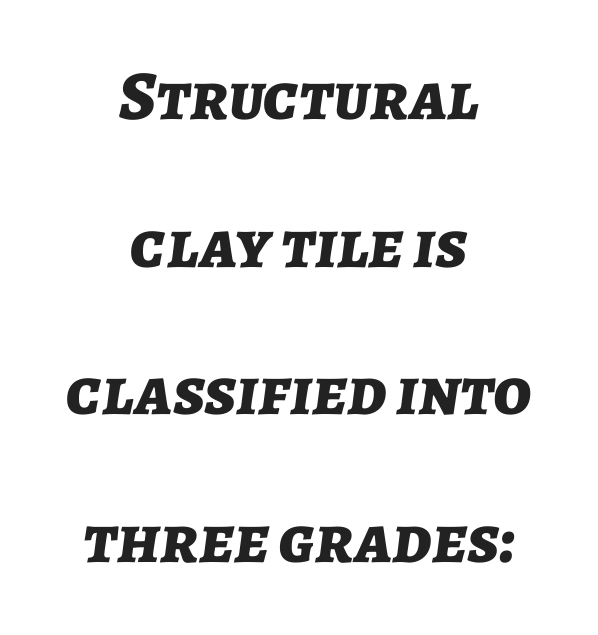
The image shows 70 px bold type, italic (leaning right); set centered, loose line spacing (2.11x), normal letter spacing, not underlined; low stroke contrast and a medium x-height.
